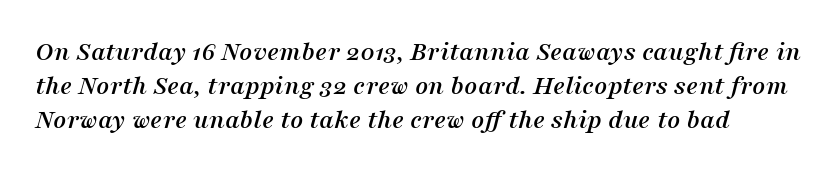
Yep, that's italic — everything's leaning. The area under the type is left untouched. Honestly, the letter spacing is just normal — you wouldn't notice it. Note: serifs present on the glyphs. A typesetter would call this proportional, since set widths differ per character.
